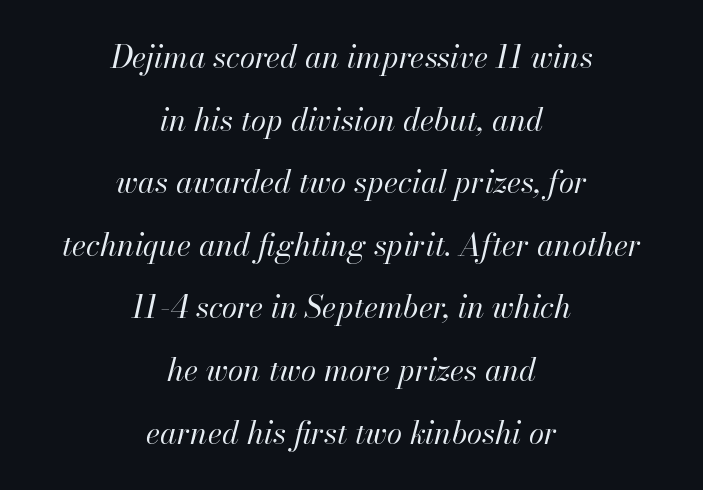
The image shows 31 px regular-weight type, italic (leaning right); set centered, loose line spacing (2.02x), normal letter spacing, not underlined; high stroke contrast and a small x-height.
